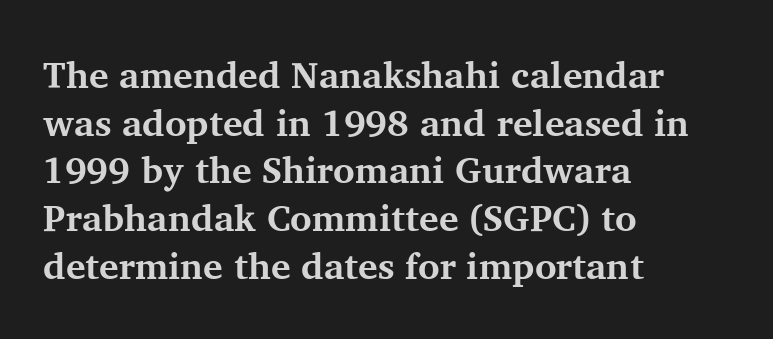
The image shows 37 px bold serif type, upright; set left-aligned, normal line spacing (1.29x), normal letter spacing, not underlined; medium stroke contrast and a medium x-height.
